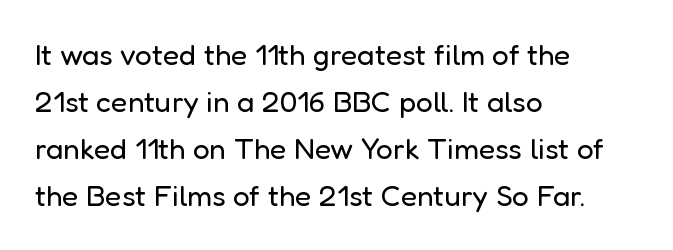
Q: Is the text bold? A: No.
Q: Is the text italic (slanted)? A: No, it is upright.
Q: Is the typeface a serif or a sans-serif typeface? A: Sans-serif.
Q: Is the text underlined? A: No.
Q: How is the paragraph aligned? A: Left-aligned.
Q: Is the spacing between letters normal or unusually wide? A: Normal.
Q: Is the spacing between lines tight, normal or loose? A: Normal.
Q: Width (condensed, normal, or wide)? A: Normal.
Q: Stroke contrast? A: Low.
Q: x-height? A: Medium.
Q: Monospaced? A: No.
